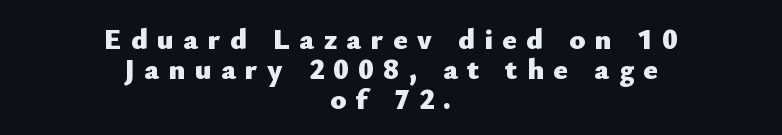
{"serif": "no", "italic": "no", "bold": "yes", "weight": "heavy", "width": "normal", "stroke_contrast": "low", "x_height": "small", "monospaced": "no", "underline": "no", "align": "center", "line_spacing": "tight", "line_spacing_ratio": 1.0, "letter_spacing": "wide", "letter_spacing_em": 0.31, "glyph_px": 30}
